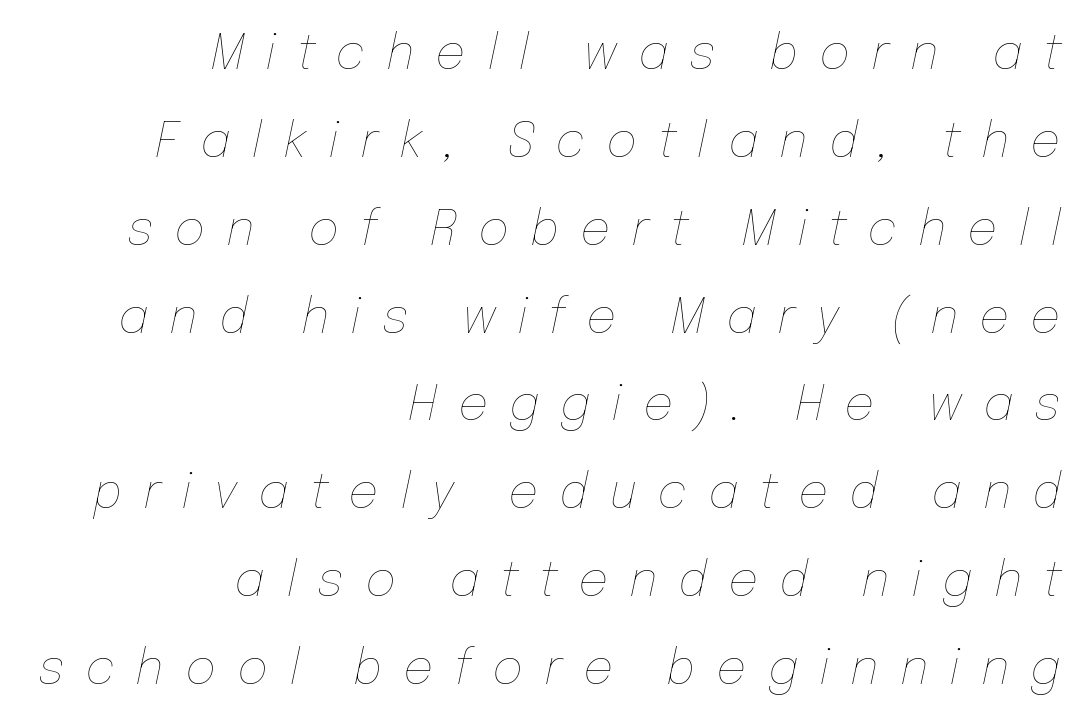
{"italic": "yes", "lean": "right", "slant_degrees": 12, "bold": "no", "weight": "thin", "width": "normal", "stroke_contrast": "low", "x_height": "medium", "monospaced": "no", "underline": "no", "align": "right", "line_spacing_ratio": 1.83, "letter_spacing": "wide", "letter_spacing_em": 0.43, "glyph_px": 48}
